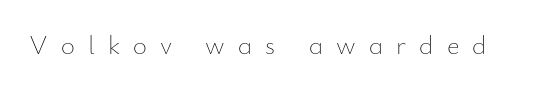
{"italic": "no", "bold": "no", "underline": "no", "letter_spacing": "wide", "letter_spacing_em": 0.49, "glyph_px": 27}
